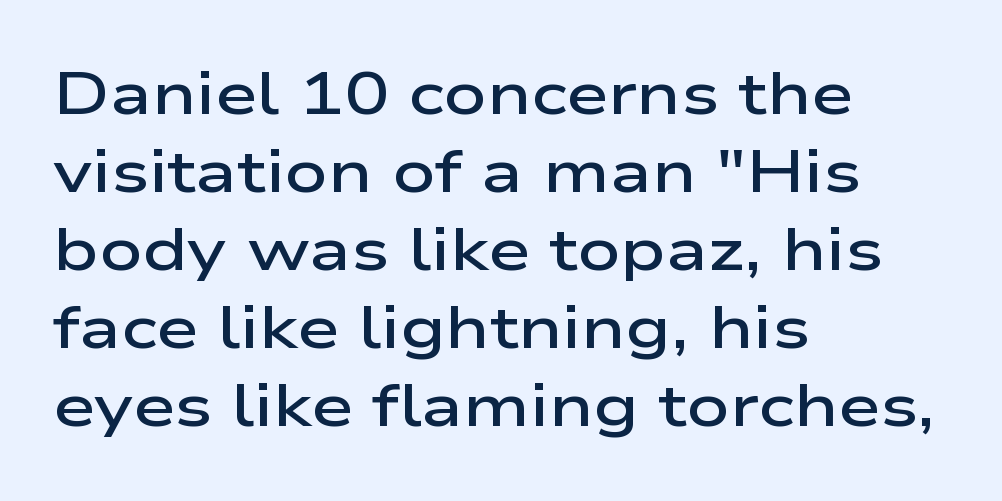
Q: Is the text bold? A: Semi-bold.
Q: Is the text italic (slanted)? A: No, it is upright.
Q: Is the typeface a serif or a sans-serif typeface? A: Sans-serif.
Q: Is the text underlined? A: No.
Q: How is the paragraph aligned? A: Left-aligned.
Q: Is the spacing between letters normal or unusually wide? A: Normal.
Q: Is the spacing between lines tight, normal or loose? A: Normal.
Q: Width (condensed, normal, or wide)? A: Wide.
Q: Stroke contrast? A: Low.
Q: x-height? A: Medium.
Q: Monospaced? A: No.
